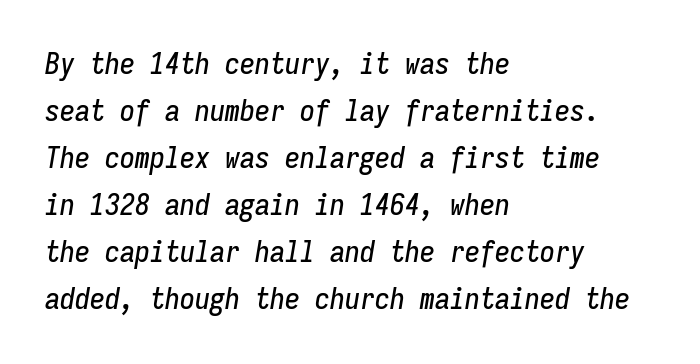
The image shows 30 px condensed type, italic (leaning right), monospaced; set left-aligned, normal line spacing (1.57x), normal letter spacing, not underlined; low stroke contrast and a medium x-height.
